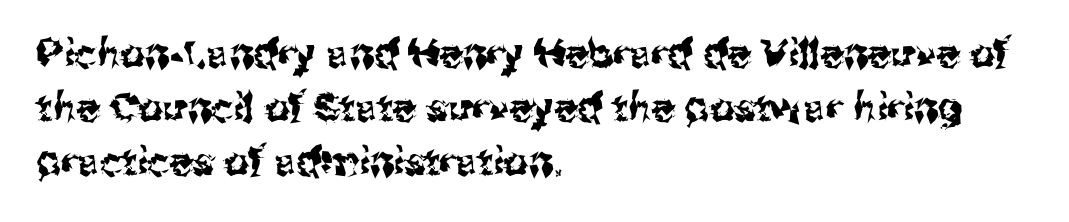
Is this a fixed-width face? No — the glyphs have proportional, varying widths. A classic flush-left, rag-right setting is used for this passage. Note: no serifs on the glyphs. The axis of the letterforms is exactly vertical. Glance below the letters and you will spot only blank space.
